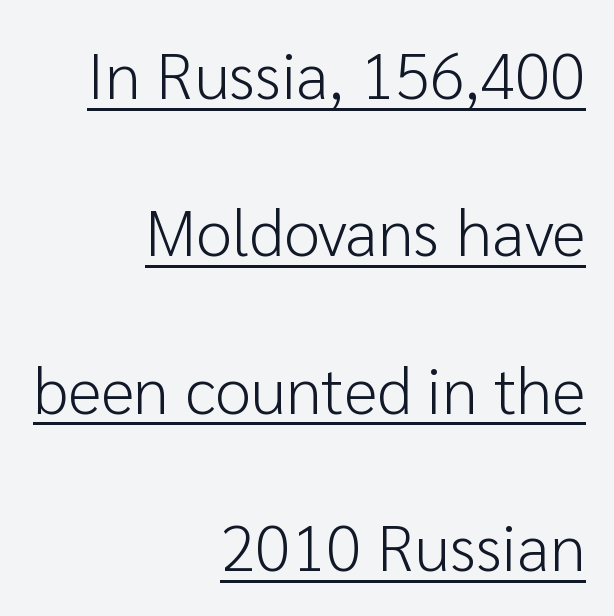
The image shows 65 px light sans-serif type, upright; set right-aligned, loose line spacing (2.42x), normal letter spacing, underlined; low stroke contrast and a medium x-height.
